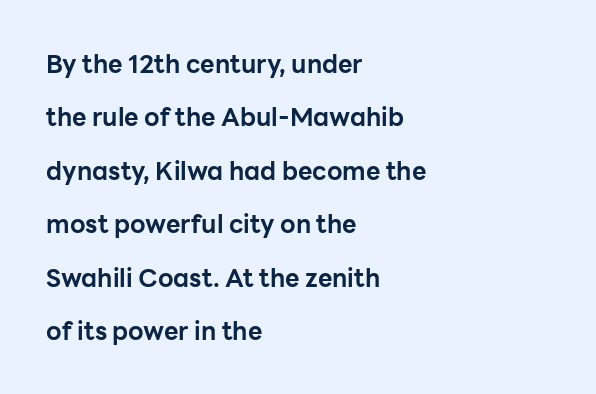
Q: Is the text bold? A: Yes.
Q: Is the text italic (slanted)? A: No, it is upright.
Q: Is the text underlined? A: No.
Q: How is the paragraph aligned? A: Left-aligned.
Q: Is the spacing between letters normal or unusually wide? A: Normal.
Q: Is the spacing between lines tight, normal or loose? A: Loose.
